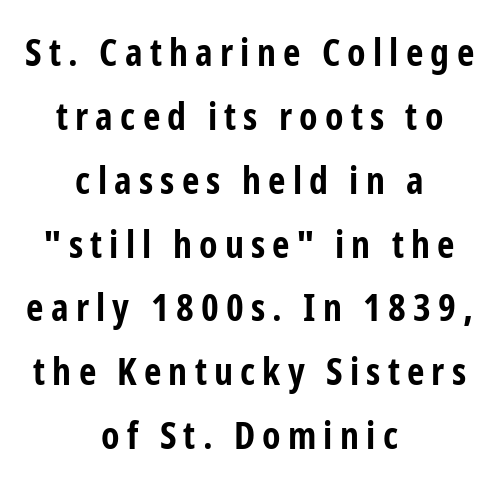
{"serif": "no", "italic": "no", "bold": "yes", "weight": "bold", "width": "condensed", "stroke_contrast": "low", "x_height": "medium", "monospaced": "no", "underline": "no", "align": "center", "line_spacing": "normal", "line_spacing_ratio": 1.68, "glyph_px": 38}
